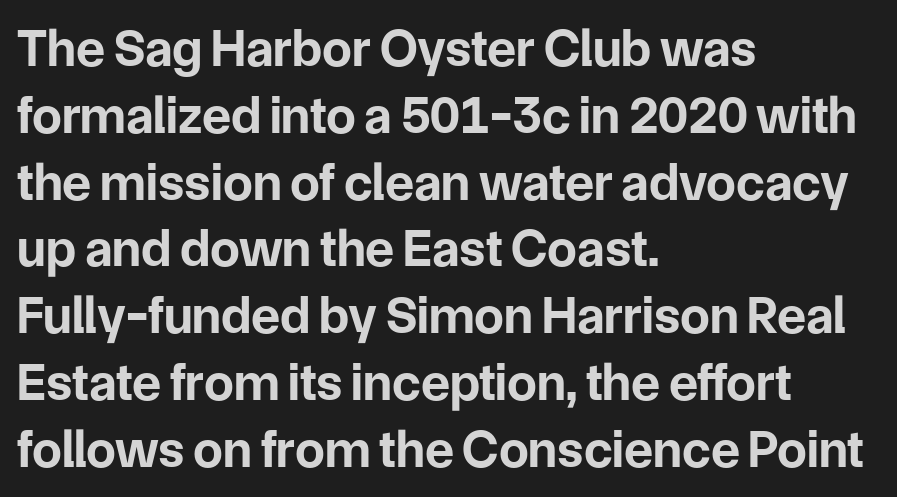
If you drew a ruler down the left edge, every line would touch it. The designer went with a sans here, leaving each stem footless. Plenty of ink on the page — the face is bold. Descender tails drop into unmarked territory. Do the characters align in a grid? No, the font is proportional.
